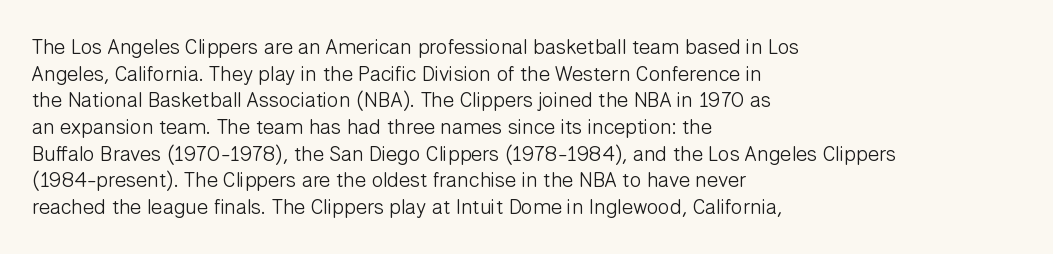
{"italic": "no", "bold": "no", "underline": "no", "align": "left", "line_spacing": "normal", "line_spacing_ratio": 1.27, "letter_spacing": "normal", "letter_spacing_em": 0.0, "glyph_px": 21}
